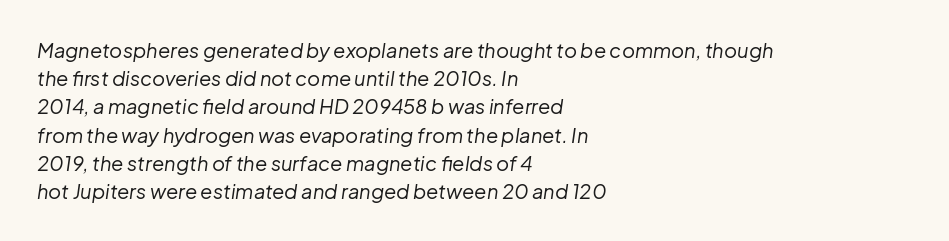
Stems and bowls with no extra thickness — not bold. Leading matches the norm, producing a regular column. How are the letters spaced? Ordinarily, with no added tracking. Leftover space on each line is placed entirely after the last word.
